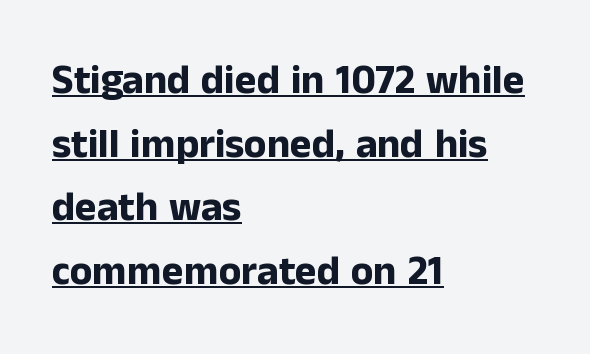
Typographically, this falls in the sans-serif category. The rendering keeps characters at their native spacing. Bold? Absolutely — the strokes are thick and heavy. Regarding leading, the lines here are spaced in the standard way. The typography opts for an upright posture over an oblique one. The rendering anchors every line to the left-hand side.
